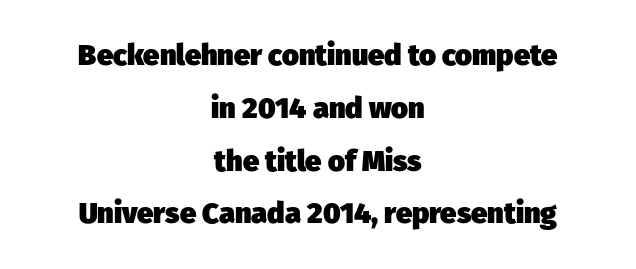
The image shows 29 px heavy sans-serif type; set centered, line spacing 1.82x, normal letter spacing, not underlined; low stroke contrast and a medium x-height.
